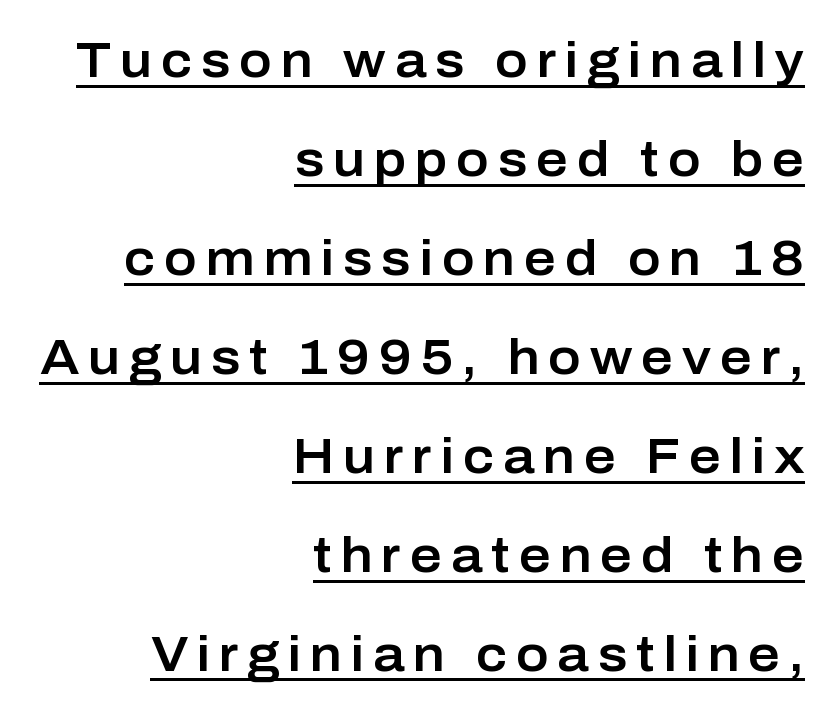
{"serif": "no", "italic": "no", "width": "normal", "stroke_contrast": "low", "x_height": "medium", "monospaced": "no", "underline": "yes", "align": "right", "line_spacing": "loose", "line_spacing_ratio": 2.02, "glyph_px": 49}
